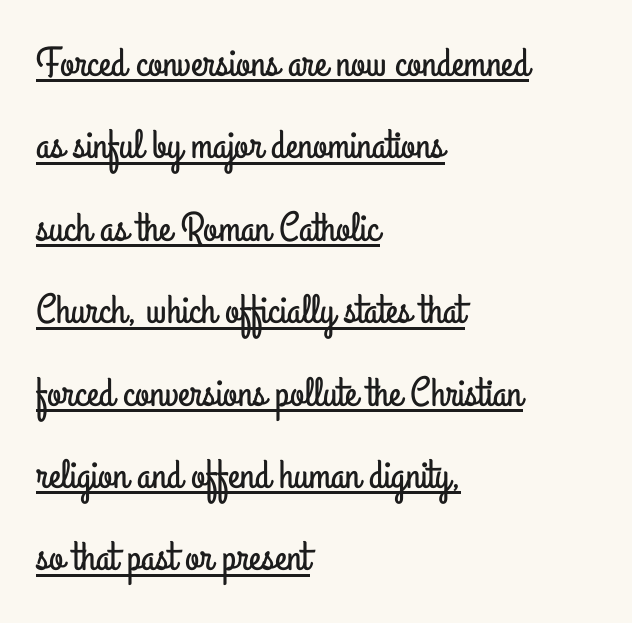
The image shows 41 px condensed sans-serif type, upright; set left-aligned, loose line spacing (2.01x), normal letter spacing, underlined; low stroke contrast and a small x-height.
